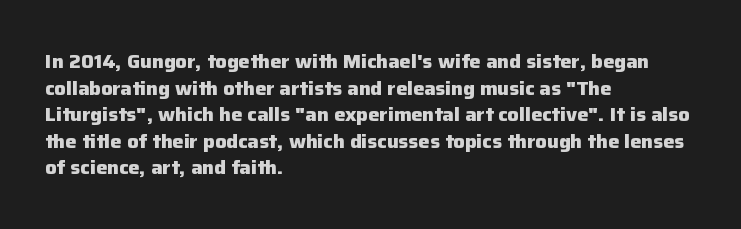
{"italic": "no", "bold": "yes", "underline": "no", "align": "left", "line_spacing": "normal", "line_spacing_ratio": 1.33, "letter_spacing": "normal", "letter_spacing_em": 0.0, "glyph_px": 20}
